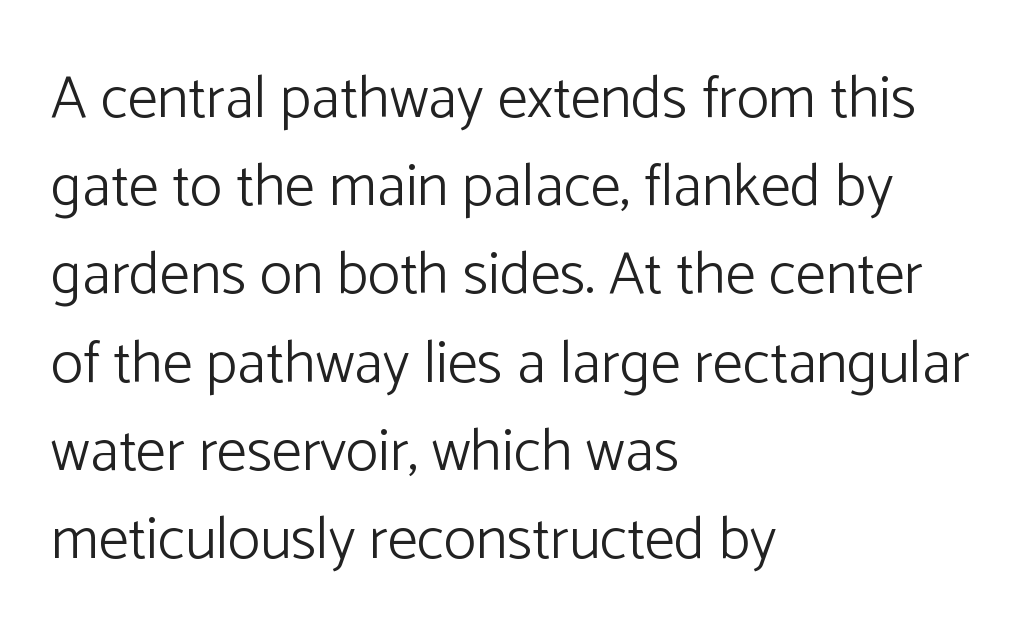
Q: Is the text bold? A: No.
Q: Is the text italic (slanted)? A: No, it is upright.
Q: Is the typeface a serif or a sans-serif typeface? A: Sans-serif.
Q: Is the text underlined? A: No.
Q: How is the paragraph aligned? A: Left-aligned.
Q: Is the spacing between letters normal or unusually wide? A: Normal.
Q: Is the spacing between lines tight, normal or loose? A: Normal.
Q: Width (condensed, normal, or wide)? A: Normal.
Q: Stroke contrast? A: Low.
Q: x-height? A: Medium.
Q: Monospaced? A: No.
